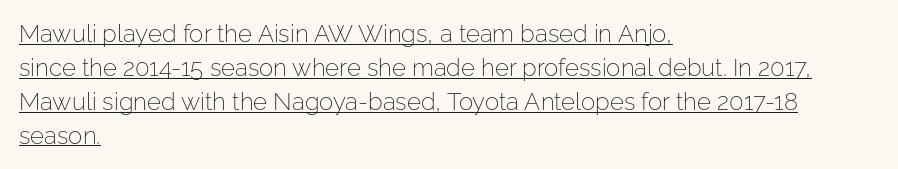
The image shows 24 px text type, upright; set left-aligned, normal line spacing (1.41x), normal letter spacing, underlined.
